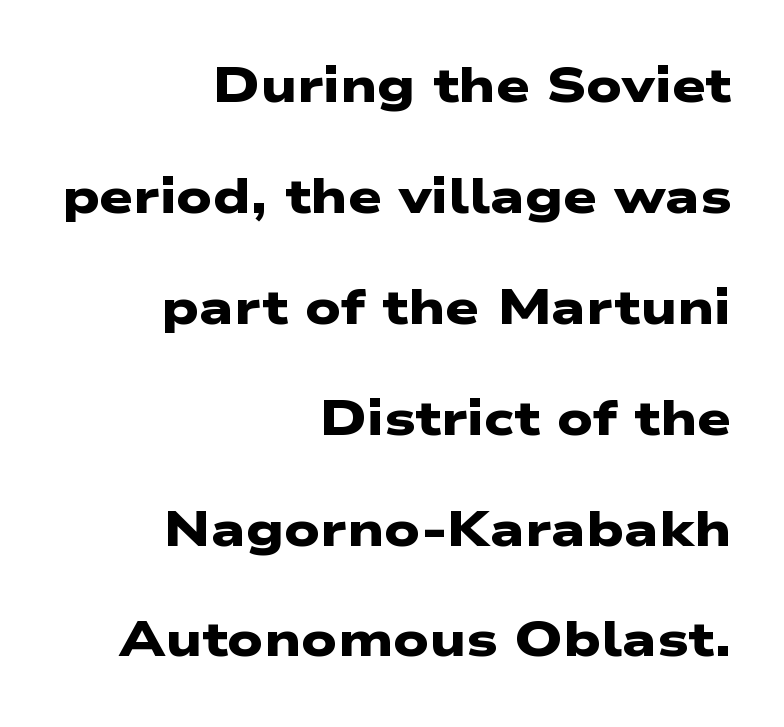
The image shows 48 px heavy, wide sans-serif type; set right-aligned, loose line spacing (2.31x), normal letter spacing, not underlined; low stroke contrast and a medium x-height.
